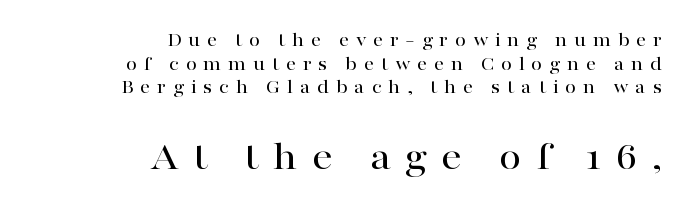
Q: Is the text italic (slanted)? A: No, it is upright.
Q: Is the typeface a serif or a sans-serif typeface? A: Serif.
Q: Is the text underlined? A: No.
Q: How is the paragraph aligned? A: Right-aligned.
Q: Is the spacing between letters normal or unusually wide? A: Unusually wide.
Q: Which block of text is set in a larger size, the first (top) or the second (bottom)? A: The second (bottom) one.
Q: Width (condensed, normal, or wide)? A: Wide.
Q: Stroke contrast? A: High.
Q: x-height? A: Medium.
Q: Monospaced? A: No.
